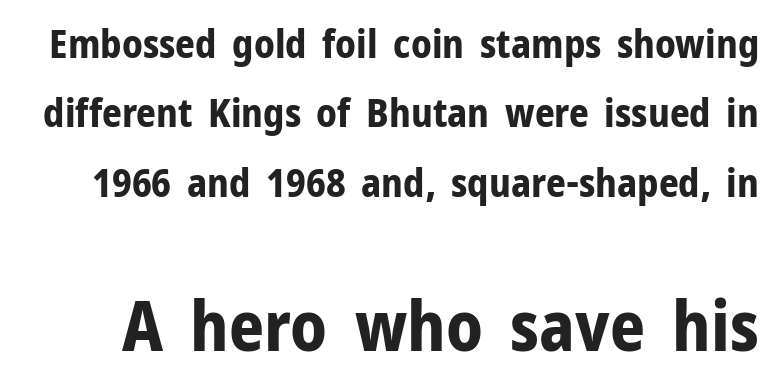
Q: Is the text bold? A: Yes.
Q: Is the text italic (slanted)? A: No, it is upright.
Q: Is the typeface a serif or a sans-serif typeface? A: Sans-serif.
Q: Is the text underlined? A: No.
Q: Is the spacing between letters normal or unusually wide? A: Normal.
Q: Which block of text is set in a larger size, the first (top) or the second (bottom)? A: The second (bottom) one.
Q: Width (condensed, normal, or wide)? A: Normal.
Q: Stroke contrast? A: Low.
Q: x-height? A: Medium.
Q: Monospaced? A: No.
